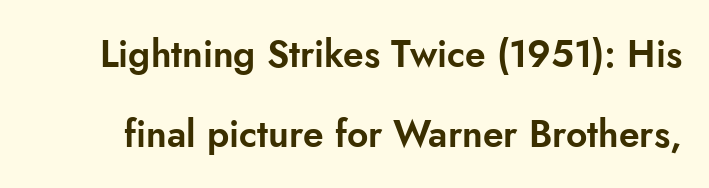
The image shows 37 px sans-serif type, upright; set loose line spacing (2.15x), normal letter spacing, not underlined; low stroke contrast and a small x-height.
